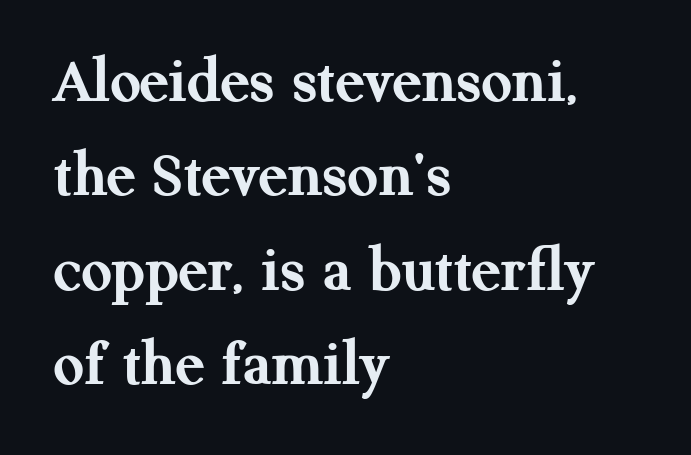
The image shows 67 px semibold serif type, upright; set left-aligned, normal line spacing (1.41x), normal letter spacing, not underlined; medium stroke contrast and a medium x-height.
